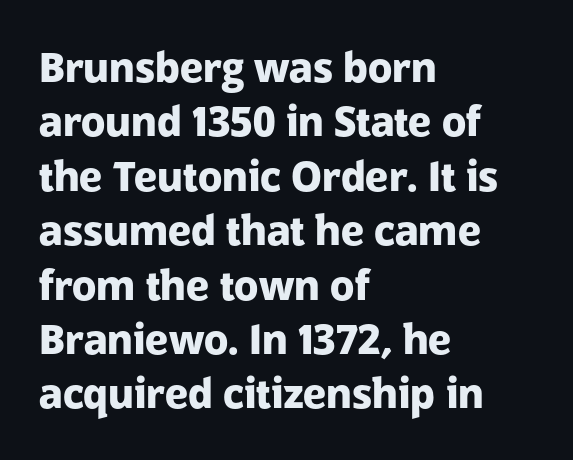
These lines are set flush left with a ragged right edge. I'd describe the lettering as bold — thick and assertive. The typeface chosen for these lines omits serifs. A typesetter would call this zero additional tracking. Vertically, the passage feels balanced, rows spaced as you'd expect. The strip under each line holds only bare page.
